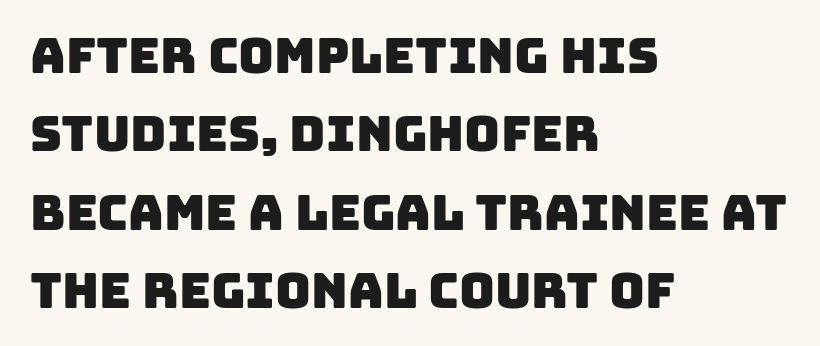
Q: Is the typeface a serif or a sans-serif typeface? A: Sans-serif.
Q: Is the text underlined? A: No.
Q: How is the paragraph aligned? A: Left-aligned.
Q: Is the spacing between letters normal or unusually wide? A: Normal.
Q: Is the spacing between lines tight, normal or loose? A: Normal.
Q: Width (condensed, normal, or wide)? A: Normal.
Q: Stroke contrast? A: Low.
Q: x-height? A: Large.
Q: Monospaced? A: No.
